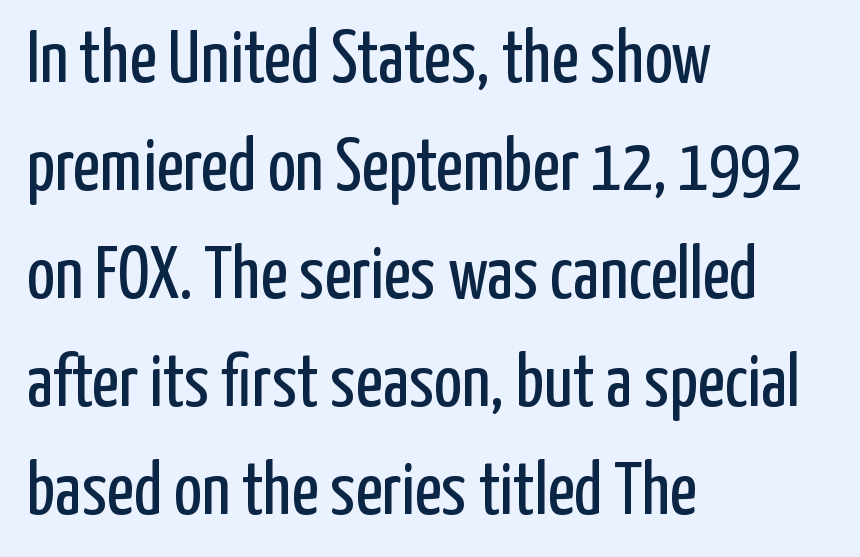
One glance says typical: line gaps are just what's usual. Spacing verdict: proportional, widths tailored to each character. These glyphs show unthickened strokes, regular width or finer. Clear beneath every line of the passage. In terms of posture, this sample is upright.
